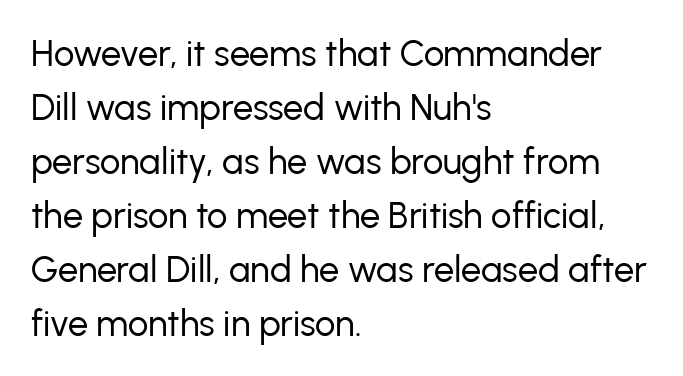
The image shows 36 px regular-weight sans-serif type, upright; set left-aligned, normal line spacing (1.5x), normal letter spacing, not underlined; low stroke contrast and a medium x-height.
